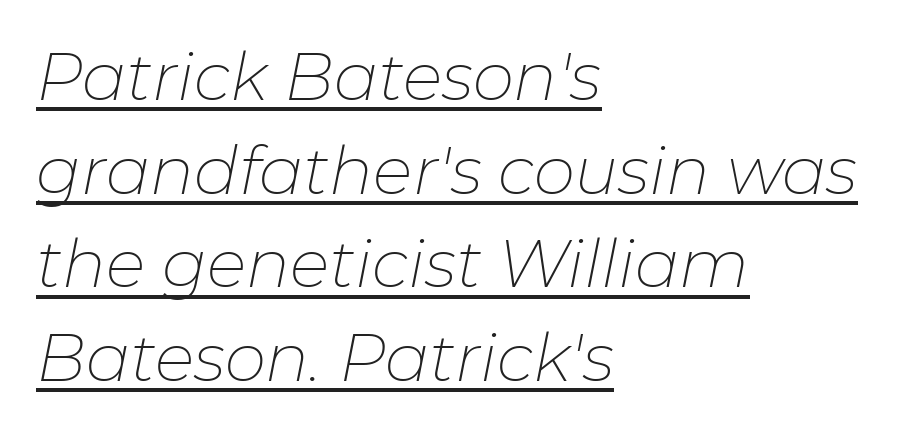
The typesetting does not lean heavy: it is not bold. Leading matches the norm, producing a regular column. This rendering features underlined lettering. The whole block is typeset with a tilt. What stands out about the letter spacing? Nothing — it is the standard amount.
